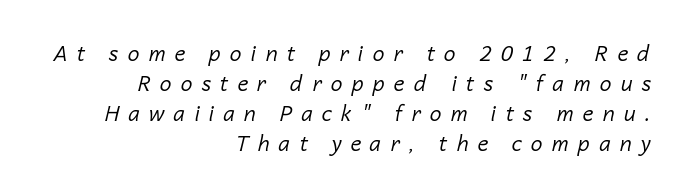
{"italic": "yes", "lean": "right", "slant_degrees": 14, "bold": "no", "underline": "no", "align": "right", "line_spacing": "normal", "line_spacing_ratio": 1.43, "letter_spacing": "wide", "letter_spacing_em": 0.44, "glyph_px": 21}
